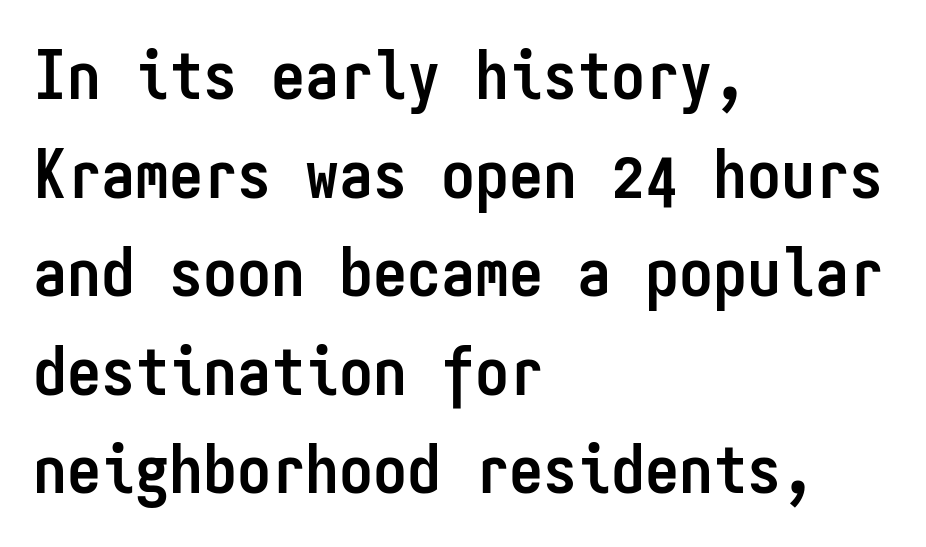
Q: Is the text bold? A: Yes.
Q: Is the text italic (slanted)? A: No, it is upright.
Q: Is the typeface a serif or a sans-serif typeface? A: Sans-serif.
Q: Is the text underlined? A: No.
Q: How is the paragraph aligned? A: Left-aligned.
Q: Is the spacing between letters normal or unusually wide? A: Normal.
Q: Is the spacing between lines tight, normal or loose? A: Normal.
Q: Width (condensed, normal, or wide)? A: Condensed.
Q: Stroke contrast? A: Low.
Q: x-height? A: Medium.
Q: Monospaced? A: Yes.
